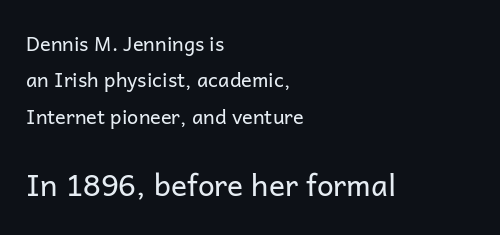
Q: Is the text bold? A: No.
Q: Is the text italic (slanted)? A: No, it is upright.
Q: Is the typeface a serif or a sans-serif typeface? A: Sans-serif.
Q: Is the text underlined? A: No.
Q: How is the paragraph aligned? A: Left-aligned.
Q: Is the spacing between letters normal or unusually wide? A: Normal.
Q: Which block of text is set in a larger size, the first (top) or the second (bottom)? A: The second (bottom) one.
Q: Width (condensed, normal, or wide)? A: Normal.
Q: Stroke contrast? A: Low.
Q: x-height? A: Medium.
Q: Monospaced? A: No.
